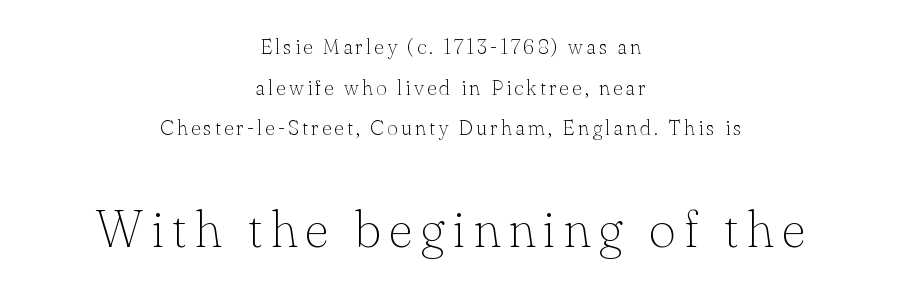
The image shows 52 px thin serif type, upright; set centered, loose line spacing (1.93x), not underlined; the second (bottom) block is 2.48x larger; low stroke contrast and a small x-height.
